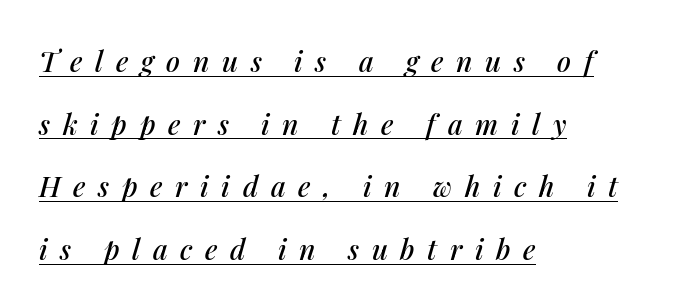
Look at the tracking — it's clearly loosened, letters drifting apart. Is this a fixed-width face? No — the glyphs have proportional, varying widths. Summary of vertical rhythm: relaxed, with wide interline spacing. Compared with a centered layout, this one pins lines to the left instead. This is oblique type, the kind used for emphasis or titles. Is there an underline? Yes — a line sits under the letters.
